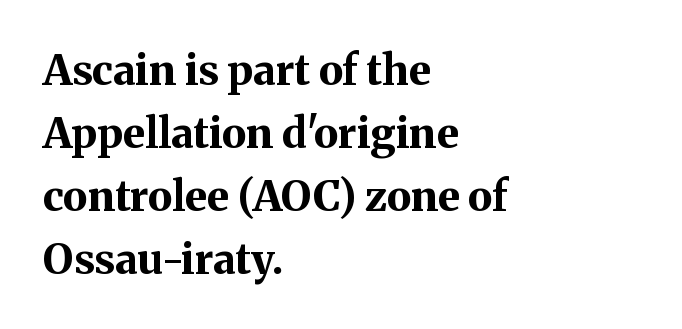
The image shows 42 px bold serif type, upright; set left-aligned, normal line spacing (1.5x), normal letter spacing, not underlined; medium stroke contrast and a medium x-height.
